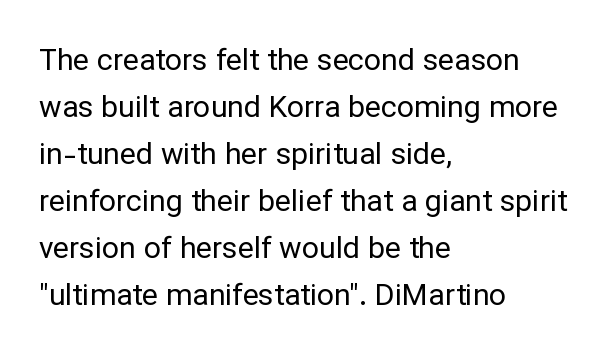
{"serif": "no", "italic": "no", "bold": "no", "weight": "regular", "width": "normal", "stroke_contrast": "low", "x_height": "medium", "monospaced": "no", "underline": "no", "align": "left", "line_spacing": "normal", "line_spacing_ratio": 1.57, "letter_spacing": "normal", "letter_spacing_em": 0.0, "glyph_px": 30}
